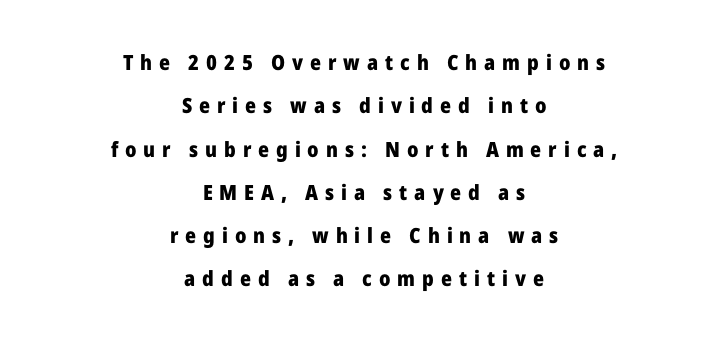
The string is rendered with underlining switched off. Italic? Not at all — the glyphs are vertical. These lines stack symmetrically, like a column narrowing and widening about its center. How would I describe the line gaps? Wide and relaxed. Here the glyphs are tracked loosely, breaking word shapes into spaced letters. How heavy is the stroke? Heavy — this is a bold.
